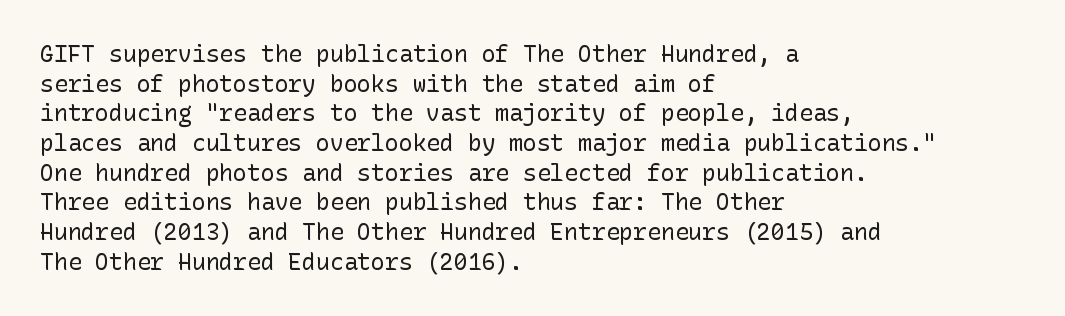
{"italic": "no", "bold": "no", "underline": "no", "align": "left", "line_spacing": "normal", "line_spacing_ratio": 1.29, "letter_spacing": "normal", "letter_spacing_em": 0.0, "glyph_px": 23}
